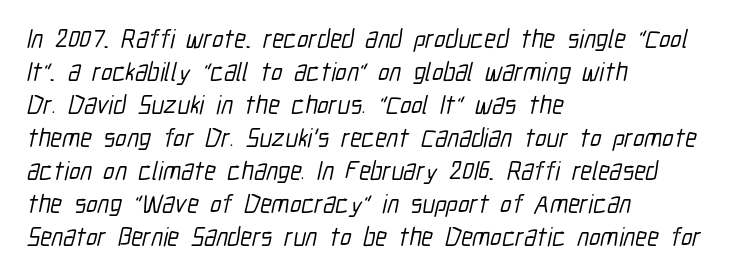
Q: Is the text underlined? A: No.
Q: How is the paragraph aligned? A: Left-aligned.
Q: Is the spacing between letters normal or unusually wide? A: Normal.
Q: Is the spacing between lines tight, normal or loose? A: Normal.
